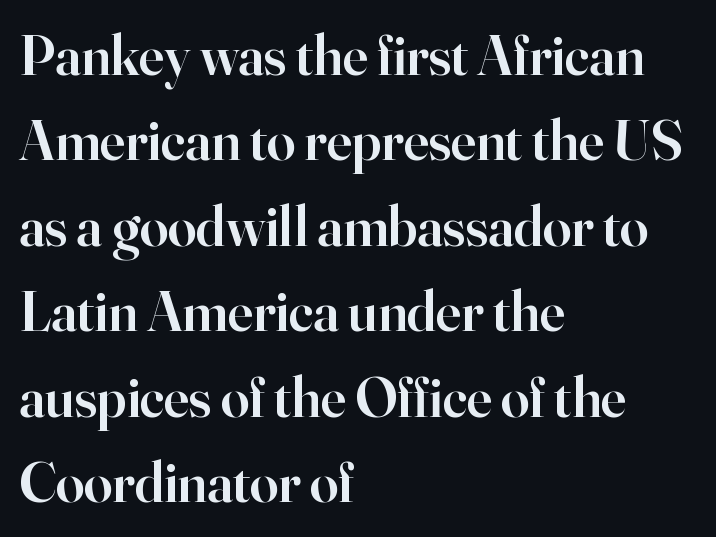
Italic: no, the glyphs are upright roman. In CSS terms this would be text-align: left. Note the varied advance widths — an 'i' is clearly narrower than an 'm'. A somewhat darkened texture: the type is semibold rather than bold. The letters sit at their default tracking, neither squeezed nor spread. Type without underlining.
